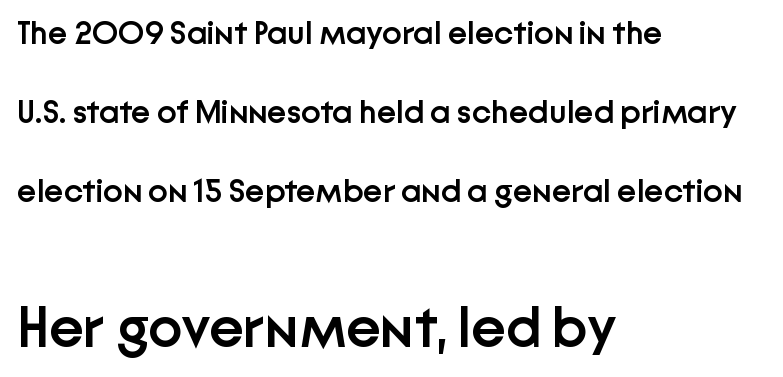
The image shows 58 px semibold sans-serif type, upright; set left-aligned, loose line spacing (2.39x), normal letter spacing, not underlined; the second (bottom) block is 1.76x larger; low stroke contrast and a medium x-height.
